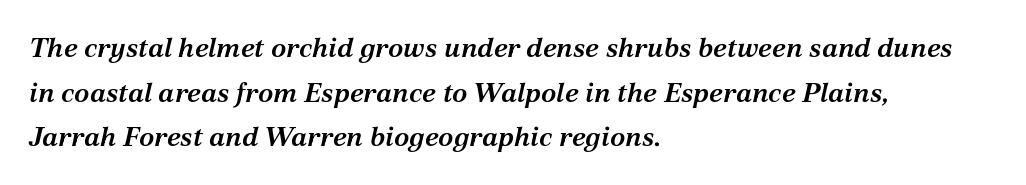
Compared with an ordinary text face, these strokes are moderately heavier — a semibold. One-word summary of the alignment: left. Compared with typical body copy, the letter spacing here is the same. When letters slant like this, we call the style italic.
